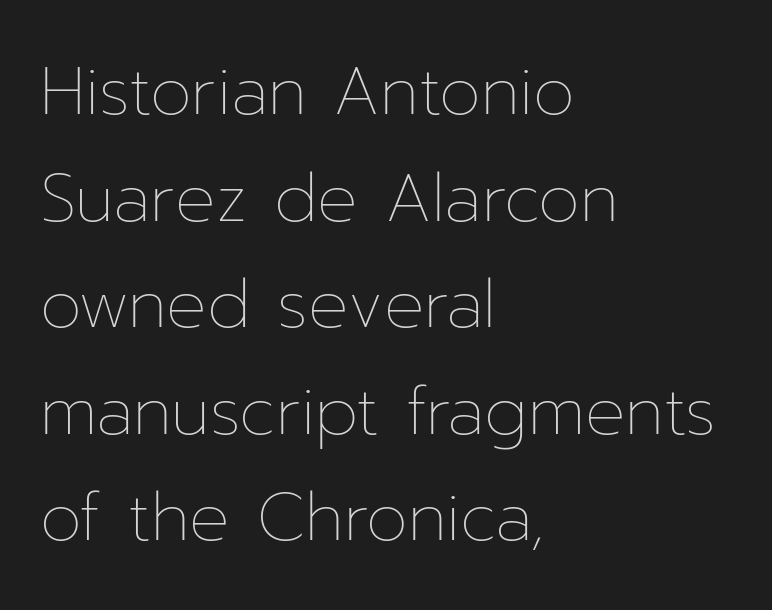
Q: Is the text bold? A: No.
Q: Is the text italic (slanted)? A: No, it is upright.
Q: Is the text underlined? A: No.
Q: How is the paragraph aligned? A: Left-aligned.
Q: Is the spacing between letters normal or unusually wide? A: Normal.
Q: Is the spacing between lines tight, normal or loose? A: Normal.
Q: Width (condensed, normal, or wide)? A: Normal.
Q: Stroke contrast? A: Low.
Q: x-height? A: Medium.
Q: Monospaced? A: No.
